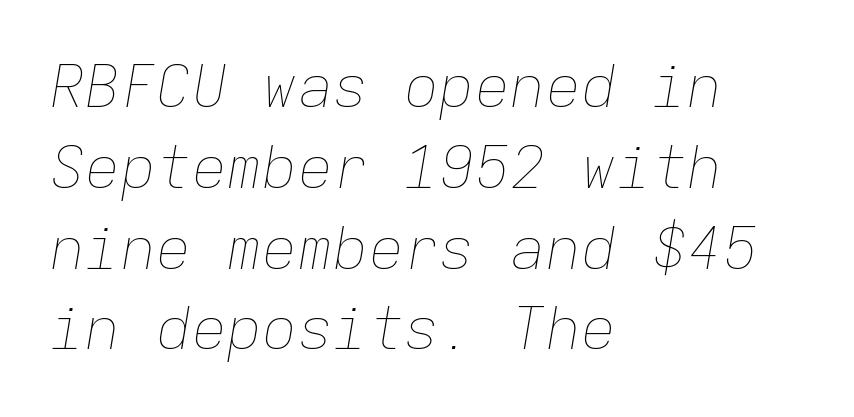
The image shows 59 px thin type, italic (leaning right), monospaced; set left-aligned, normal line spacing (1.37x), normal letter spacing, not underlined; low stroke contrast and a medium x-height.
